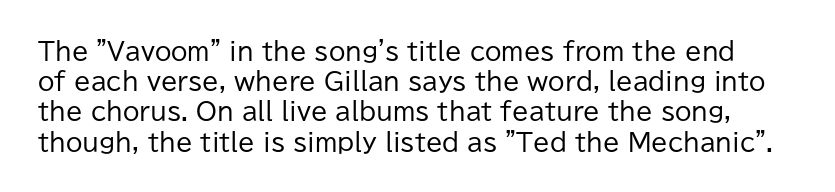
Q: Is the text bold? A: No.
Q: Is the text italic (slanted)? A: No, it is upright.
Q: Is the text underlined? A: No.
Q: Is the spacing between letters normal or unusually wide? A: Normal.
Q: Is the spacing between lines tight, normal or loose? A: Normal.
